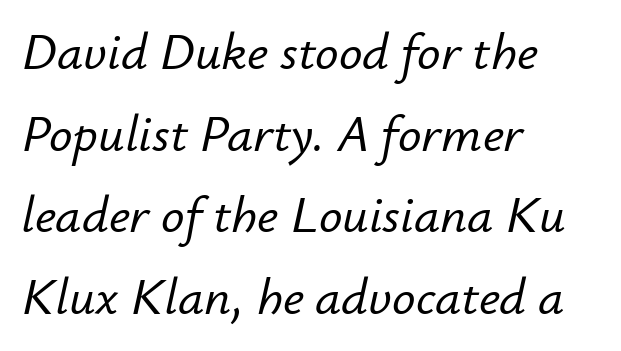
Regular leading. These lines were composed using italics. The letters sit at their default tracking, neither squeezed nor spread. Proportional: the letters do not fall into vertical columns.
